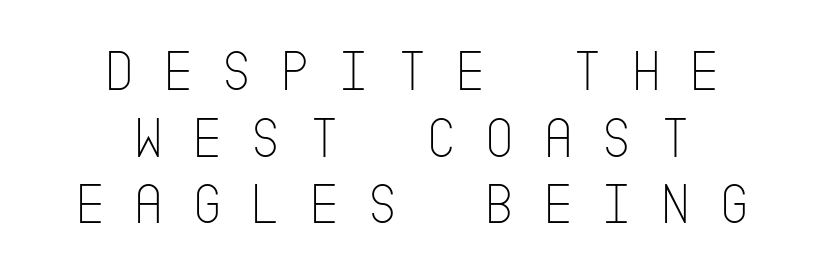
Stroke mass is kept to a normal reading level or below. Horizontally, the lines are justified to the midpoint only. Just letters on the line, the space beneath them empty. Reading down the column, the eye jumps only a short way to each next line. This is roman type, the default non-slanted kind. Does the type have serifs? No, each stem ends abruptly.
